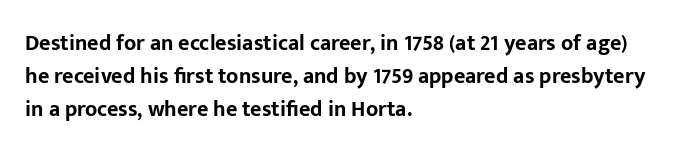
Q: Is the text bold? A: Yes.
Q: Is the text italic (slanted)? A: No, it is upright.
Q: Is the text underlined? A: No.
Q: How is the paragraph aligned? A: Left-aligned.
Q: Is the spacing between letters normal or unusually wide? A: Normal.
Q: Is the spacing between lines tight, normal or loose? A: Normal.
